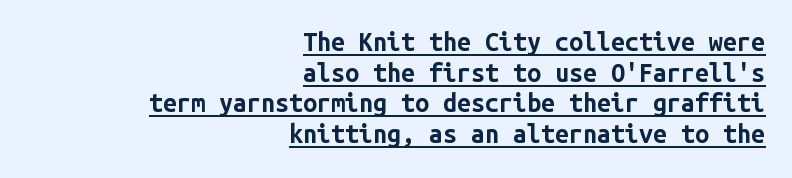
Compared with an ordinary text face, these strokes are far heavier — a full bold. Quick note: not italic, upright. A student would call this right alignment; a typographer would say flush right, rag left. This rendering leaves character spacing at its baseline value. Does a line run under the words? Yes, clearly.
